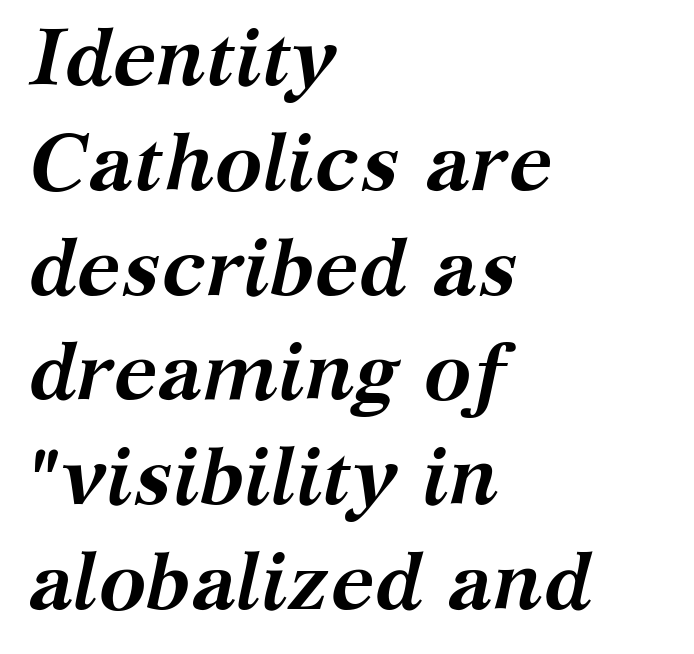
{"serif": "yes", "italic": "yes", "lean": "right", "slant_degrees": 12, "bold": "yes", "weight": "semibold", "width": "normal", "stroke_contrast": "medium", "x_height": "medium", "monospaced": "no", "underline": "no", "align": "left", "line_spacing": "normal", "line_spacing_ratio": 1.31, "letter_spacing": "normal", "letter_spacing_em": 0.0, "glyph_px": 80}
